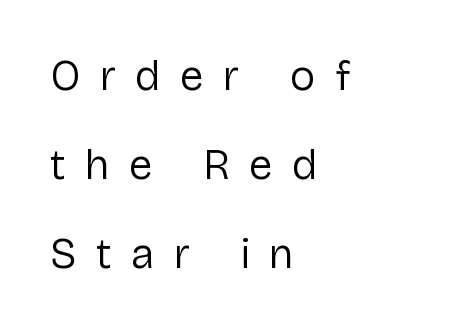
Q: Is the text bold? A: No.
Q: Is the text italic (slanted)? A: No, it is upright.
Q: Is the typeface a serif or a sans-serif typeface? A: Sans-serif.
Q: Is the text underlined? A: No.
Q: How is the paragraph aligned? A: Left-aligned.
Q: Is the spacing between letters normal or unusually wide? A: Unusually wide.
Q: Is the spacing between lines tight, normal or loose? A: Loose.
Q: Width (condensed, normal, or wide)? A: Normal.
Q: Stroke contrast? A: Low.
Q: x-height? A: Medium.
Q: Monospaced? A: No.
